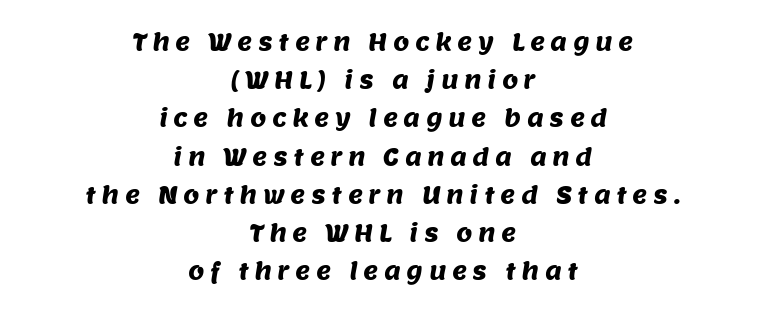
{"underline": "no", "align": "center", "line_spacing": "normal", "line_spacing_ratio": 1.66, "letter_spacing": "wide", "letter_spacing_em": 0.24, "glyph_px": 23}
